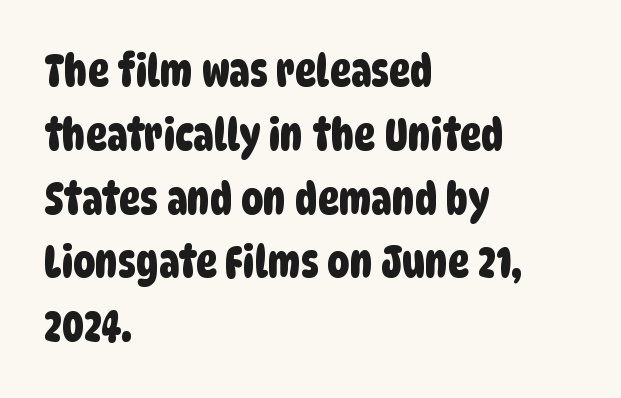
{"serif": "no", "width": "condensed", "stroke_contrast": "low", "x_height": "large", "monospaced": "no", "underline": "no", "align": "left", "line_spacing": "normal", "line_spacing_ratio": 1.45, "letter_spacing": "normal", "letter_spacing_em": 0.0, "glyph_px": 44}
